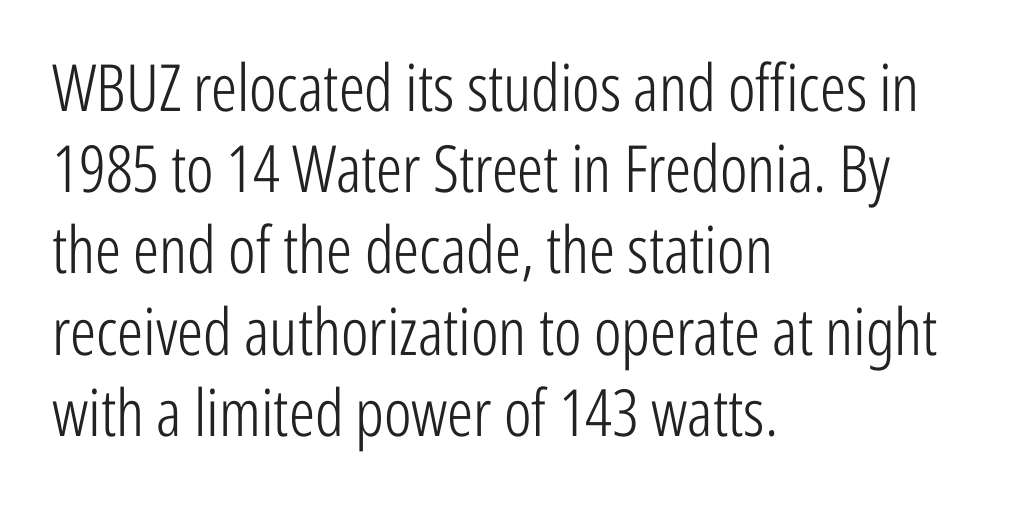
Reading down the column, the eye jumps a familiar distance to each next line. This sample is left-justified, so line endings fall wherever the words run out. A typesetter would call this zero additional tracking. Is this a heavy cut? Hardly; it is regular or lighter.
